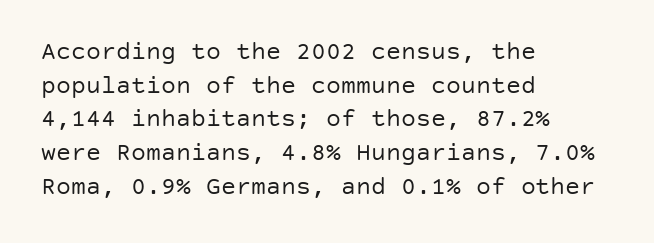
The image shows 25 px text type, upright; set left-aligned, normal line spacing (1.35x), normal letter spacing, not underlined.
